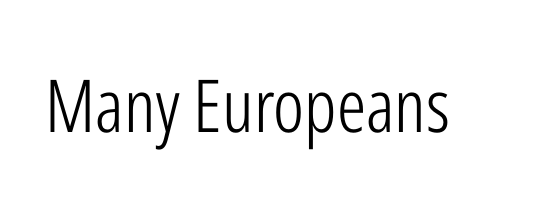
Q: Is the text bold? A: No.
Q: Is the text italic (slanted)? A: No, it is upright.
Q: Is the typeface a serif or a sans-serif typeface? A: Sans-serif.
Q: Is the text underlined? A: No.
Q: Is the spacing between letters normal or unusually wide? A: Normal.
Q: Width (condensed, normal, or wide)? A: Condensed.
Q: Stroke contrast? A: Low.
Q: x-height? A: Medium.
Q: Monospaced? A: No.
